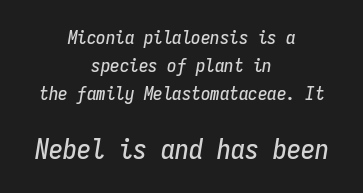
Q: Is the text italic (slanted)? A: Yes, it leans right by about 9 degrees.
Q: Is the text underlined? A: No.
Q: How is the paragraph aligned? A: Centered.
Q: Is the spacing between letters normal or unusually wide? A: Normal.
Q: Is the spacing between lines tight, normal or loose? A: Normal.
Q: Which block of text is set in a larger size, the first (top) or the second (bottom)? A: The second (bottom) one.
Q: Width (condensed, normal, or wide)? A: Condensed.
Q: Stroke contrast? A: Low.
Q: x-height? A: Medium.
Q: Monospaced? A: Yes.
